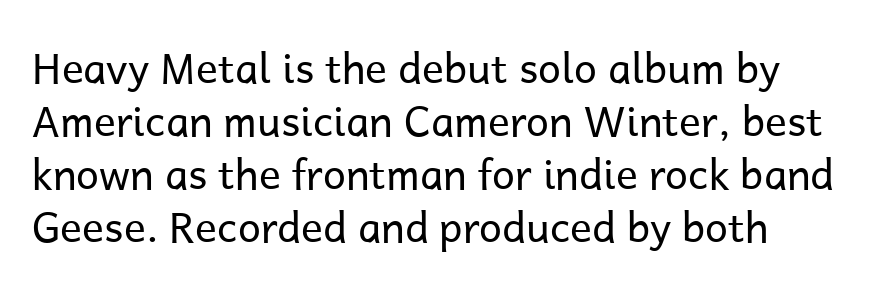
Q: Is the text bold? A: No.
Q: Is the text italic (slanted)? A: No, it is upright.
Q: Is the typeface a serif or a sans-serif typeface? A: Sans-serif.
Q: Is the text underlined? A: No.
Q: Is the spacing between letters normal or unusually wide? A: Normal.
Q: Is the spacing between lines tight, normal or loose? A: Normal.
Q: Width (condensed, normal, or wide)? A: Normal.
Q: Stroke contrast? A: Low.
Q: x-height? A: Medium.
Q: Monospaced? A: No.
